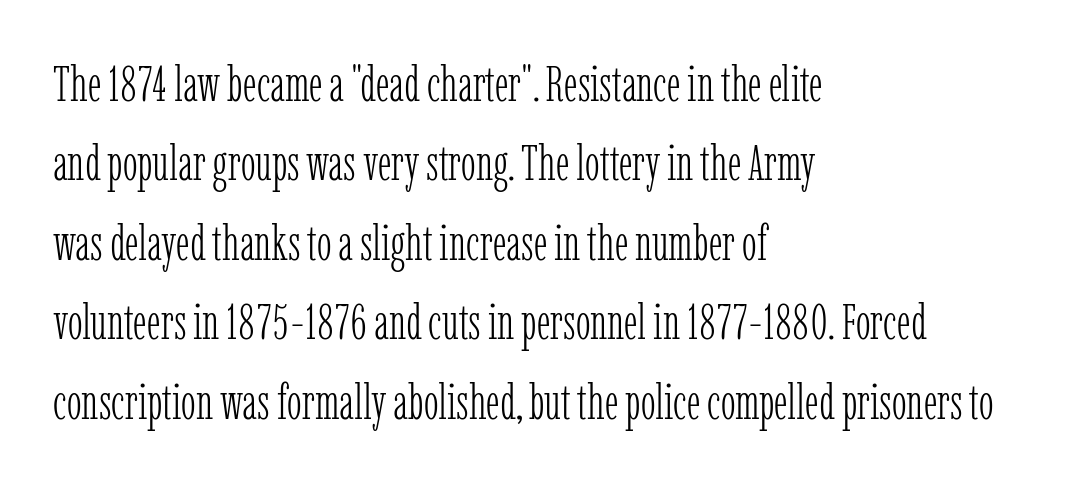
{"serif": "yes", "italic": "no", "bold": "no", "weight": "light", "width": "condensed", "stroke_contrast": "low", "x_height": "medium", "monospaced": "no", "underline": "no", "align": "left", "line_spacing": "normal", "line_spacing_ratio": 1.59, "letter_spacing": "normal", "letter_spacing_em": 0.0, "glyph_px": 50}
